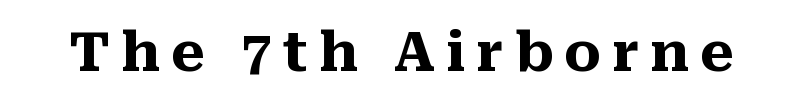
Characters follow at a spacing far wider than the type designer built in. Spacing verdict: proportional, widths tailored to each character. Characters remain perfectly vertical along every line. Type without underlining. The strokes are fattened all the way to bold.
